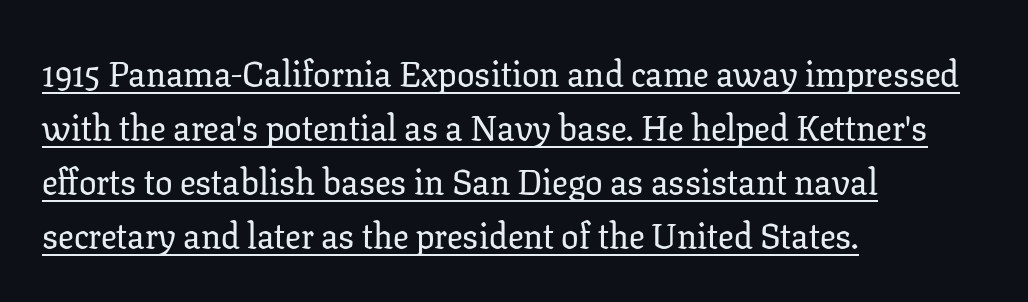
{"serif": "yes", "italic": "no", "width": "normal", "stroke_contrast": "low", "x_height": "medium", "monospaced": "no", "underline": "yes", "align": "left", "line_spacing": "normal", "line_spacing_ratio": 1.54, "letter_spacing": "normal", "letter_spacing_em": 0.0, "glyph_px": 35}
